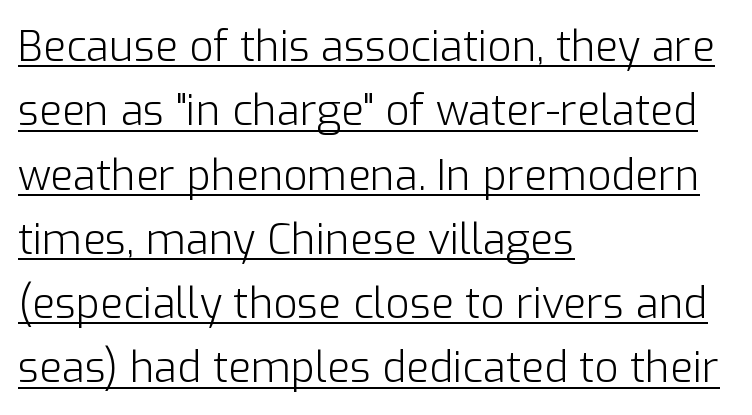
{"serif": "no", "italic": "no", "bold": "no", "weight": "light", "width": "normal", "stroke_contrast": "low", "x_height": "medium", "monospaced": "no", "underline": "yes", "align": "left", "line_spacing": "normal", "line_spacing_ratio": 1.53, "letter_spacing": "normal", "letter_spacing_em": 0.0, "glyph_px": 42}
